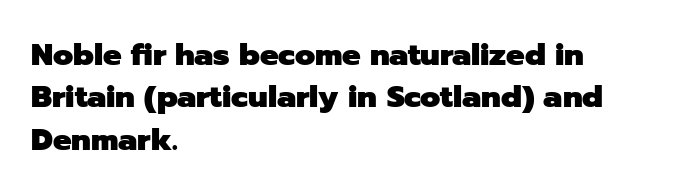
The rendering uses natural spacing where letterforms have individual widths. The face used here is rendered with its standard letterfit. What weight is shown? A full bold with thick strokes. The rendering shows plain stroke endings on the letterforms — a sans-serif design. Leading: standard.
